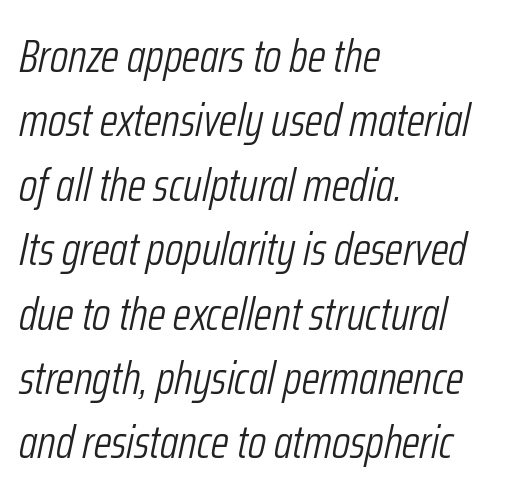
Bare-footed words on every line. The line-height multiplier appears to be the usual default. Looks like regular typesetting: each glyph gets only the width it needs. The letters sit at their default tracking, neither squeezed nor spread.
